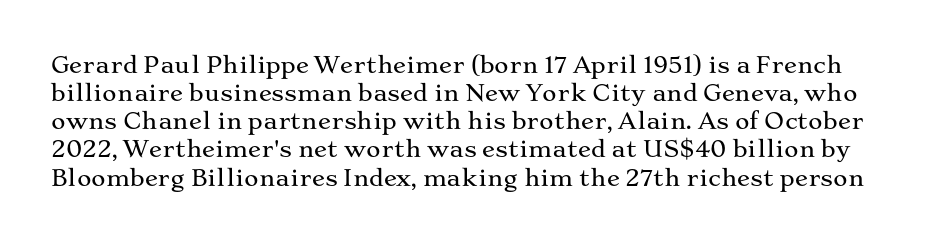
Nothing unusual about the tracking: characters are spaced as the font intends. Notice how descenders clear the ascenders below comfortably — that's standard leading. A roman cut, with each character standing at attention. Bare-footed words on every line.
